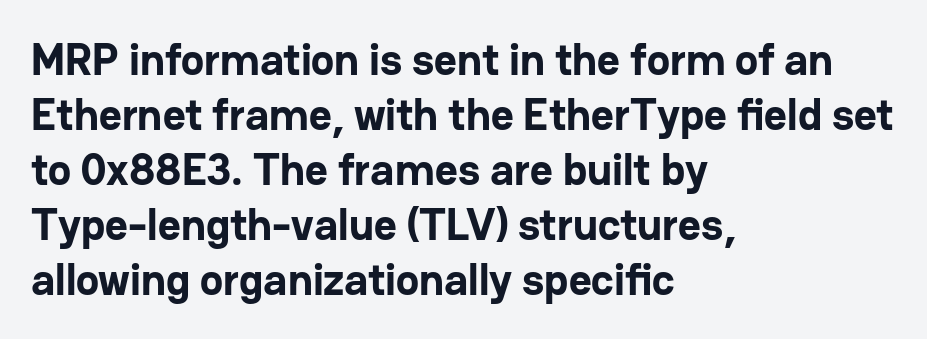
{"serif": "no", "italic": "no", "bold": "yes", "weight": "bold", "width": "normal", "stroke_contrast": "low", "x_height": "medium", "monospaced": "no", "underline": "no", "align": "left", "line_spacing": "normal", "line_spacing_ratio": 1.25, "letter_spacing": "normal", "letter_spacing_em": 0.0, "glyph_px": 44}
